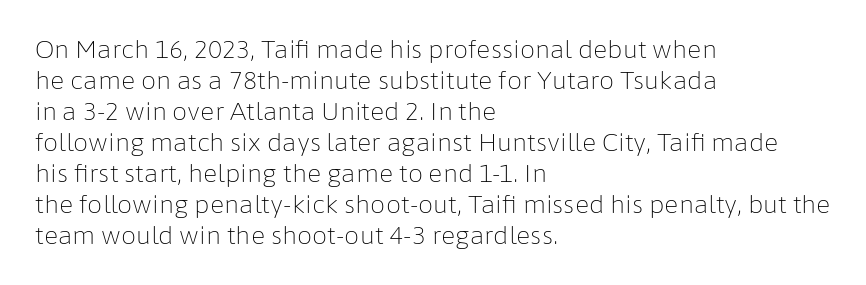
{"italic": "no", "bold": "no", "underline": "no", "align": "left", "line_spacing": "normal", "line_spacing_ratio": 1.29, "letter_spacing": "normal", "letter_spacing_em": 0.0, "glyph_px": 24}
